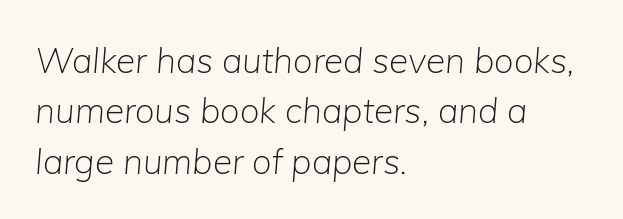
Style check: oblique. The line texture is even and compact thanks to regular tracking. If you drew a ruler down the left edge, every line would touch it. Heaviness? Minimal to ordinary, like unemphasized prose.
